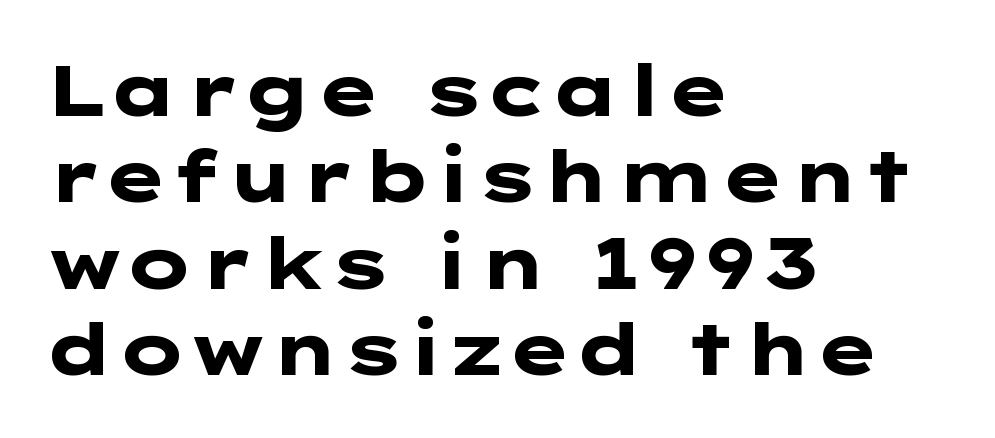
Q: Is the text bold? A: Yes.
Q: Is the text italic (slanted)? A: No, it is upright.
Q: Is the typeface a serif or a sans-serif typeface? A: Sans-serif.
Q: Is the text underlined? A: No.
Q: How is the paragraph aligned? A: Left-aligned.
Q: Is the spacing between letters normal or unusually wide? A: Normal.
Q: Width (condensed, normal, or wide)? A: Wide.
Q: Stroke contrast? A: Low.
Q: x-height? A: Medium.
